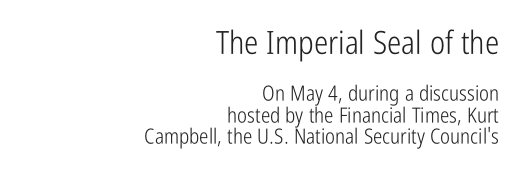
Weight: not bold — regular or lighter. Spacing verdict: proportional, widths tailored to each character. Look at the tracking — it's just the regular setting, nothing added. Note: larger setting up top, smaller setting below. The letters stand upright; this is a roman face. The space beneath each line is pristine and unruled.
